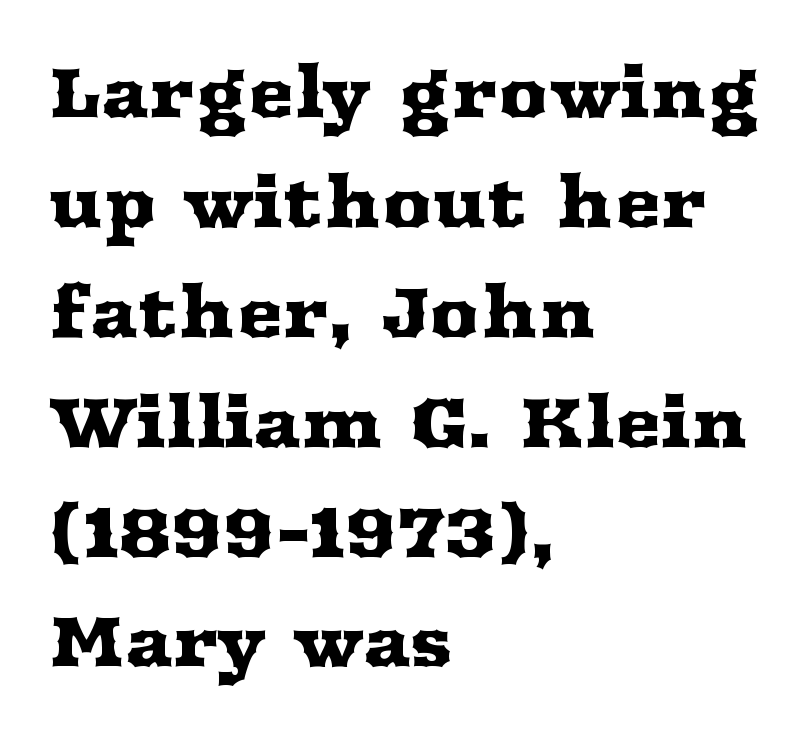
Notice how descenders clear the ascenders below comfortably — that's standard leading. The line texture is even and compact thanks to regular tracking. The typography opts for an upright posture over an oblique one. The letters carry serifs — small finishing strokes at the ends of their stems. Here the designer chose a conventional face with non-uniform glyph widths. Line starts are locked; line ends wander.
